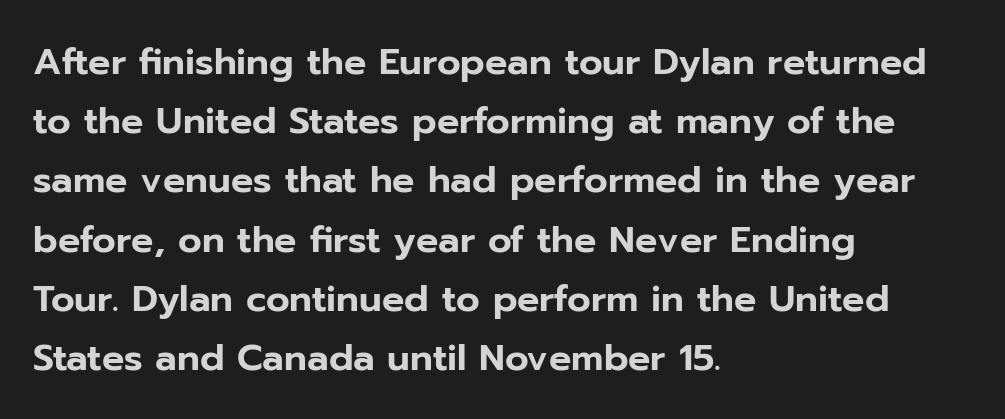
This sample uses plain, unmodified letter spacing. The passage is arranged the way most books set body copy — flush left. This sample keeps an unexceptional amount of space between lines. These lines are rendered in a variable-pitch font. Every character sits straight up, as roman type does. Is this a sans? Yes — the strokes have no serifs.
